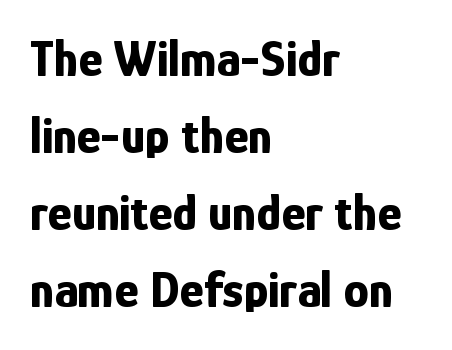
{"serif": "no", "italic": "no", "bold": "yes", "weight": "bold", "width": "condensed", "stroke_contrast": "low", "x_height": "medium", "monospaced": "no", "underline": "no", "align": "left", "line_spacing": "normal", "line_spacing_ratio": 1.51, "letter_spacing": "normal", "letter_spacing_em": 0.0, "glyph_px": 51}
